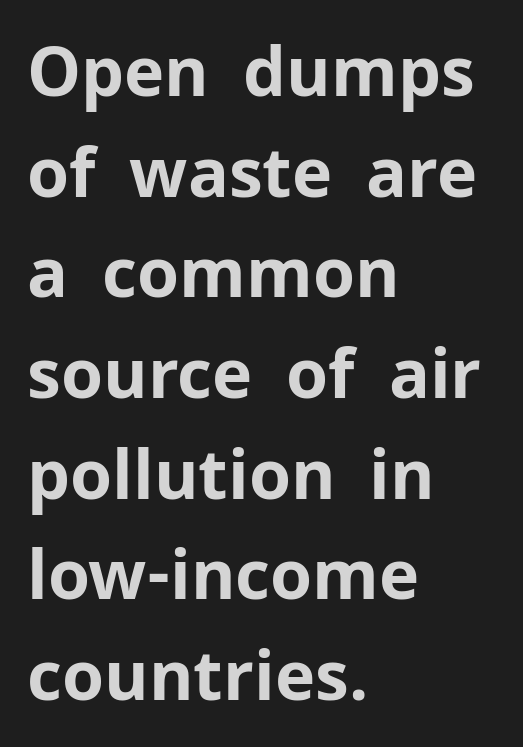
What's the leading like? Ordinary, nothing unusual. What kind of face is this? One without serifs — a sans. Character widths vary here, with narrow letters taking less room than wide ones. A roman cut, with each character standing at attention.
